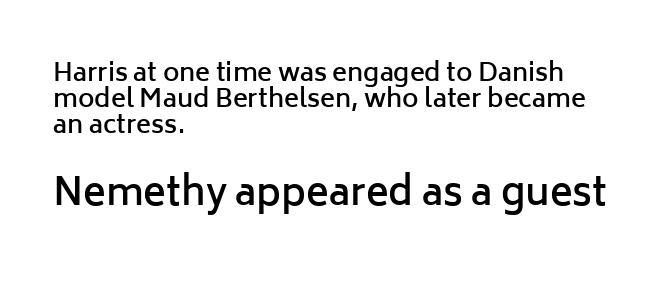
The image shows 38 px semibold sans-serif type, upright; set left-aligned, tight line spacing (1.05x), normal letter spacing, not underlined; the second (bottom) block is 1.52x larger; low stroke contrast and a medium x-height.
